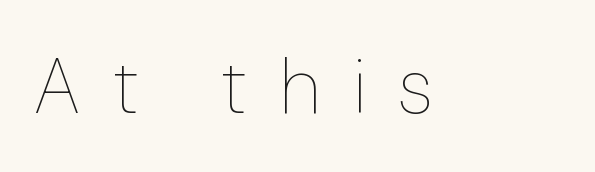
On a weight scale, this lands at 450 or below. Words appear elongated and porous because spacing is wide. Every character sits straight up, as roman type does. Quick note: underline off. Here the designer chose a conventional face with non-uniform glyph widths.
